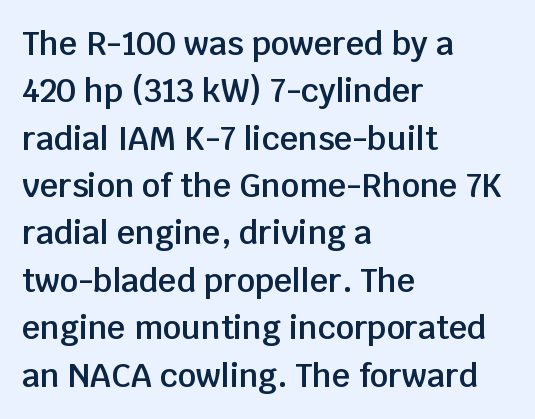
The image shows 32 px semibold sans-serif type, upright; set left-aligned, normal line spacing (1.48x), normal letter spacing, not underlined; low stroke contrast and a large x-height.
